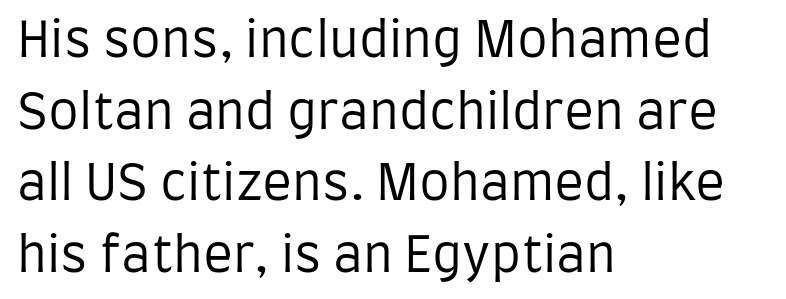
Note: no serifs on the glyphs. Weight class: somewhere from thin through regular. The passage shown is not underscored anywhere. This is roman type, the default non-slanted kind. These lines sit exactly where default settings would place them.
